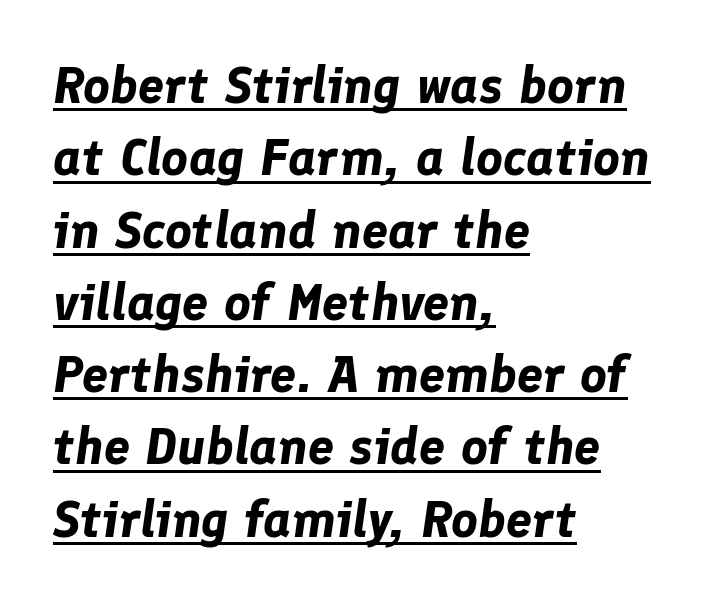
Q: Is the text bold? A: Yes.
Q: Is the text italic (slanted)? A: Yes, it leans right by about 8 degrees.
Q: Is the text underlined? A: Yes.
Q: How is the paragraph aligned? A: Left-aligned.
Q: Is the spacing between letters normal or unusually wide? A: Normal.
Q: Is the spacing between lines tight, normal or loose? A: Normal.
Q: Width (condensed, normal, or wide)? A: Normal.
Q: Stroke contrast? A: Low.
Q: x-height? A: Medium.
Q: Monospaced? A: No.
